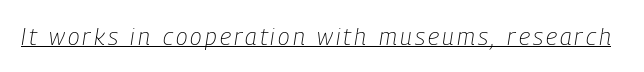
The image shows 24 px text type, italic (leaning right); set underlined.
